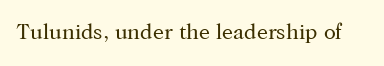
Q: Is the text bold? A: No.
Q: Is the text italic (slanted)? A: No, it is upright.
Q: Is the text underlined? A: No.
Q: Is the spacing between letters normal or unusually wide? A: Normal.
